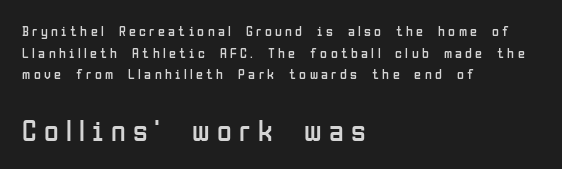
{"serif": "no", "italic": "no", "bold": "no", "weight": "regular", "width": "condensed", "stroke_contrast": "low", "x_height": "medium", "monospaced": "no", "underline": "no", "align": "left", "line_spacing": "normal", "line_spacing_ratio": 1.54, "letter_spacing": "wide", "letter_spacing_em": 0.24, "larger_block": "second", "size_ratio": 2.14, "glyph_px": 30}
